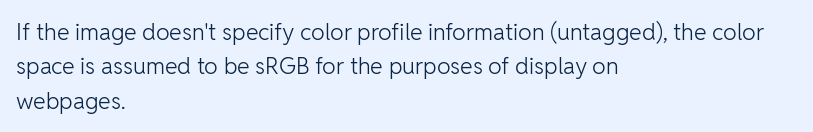
{"italic": "no", "bold": "no", "underline": "no", "align": "left", "line_spacing": "normal", "line_spacing_ratio": 1.49, "letter_spacing": "normal", "letter_spacing_em": 0.0, "glyph_px": 23}
